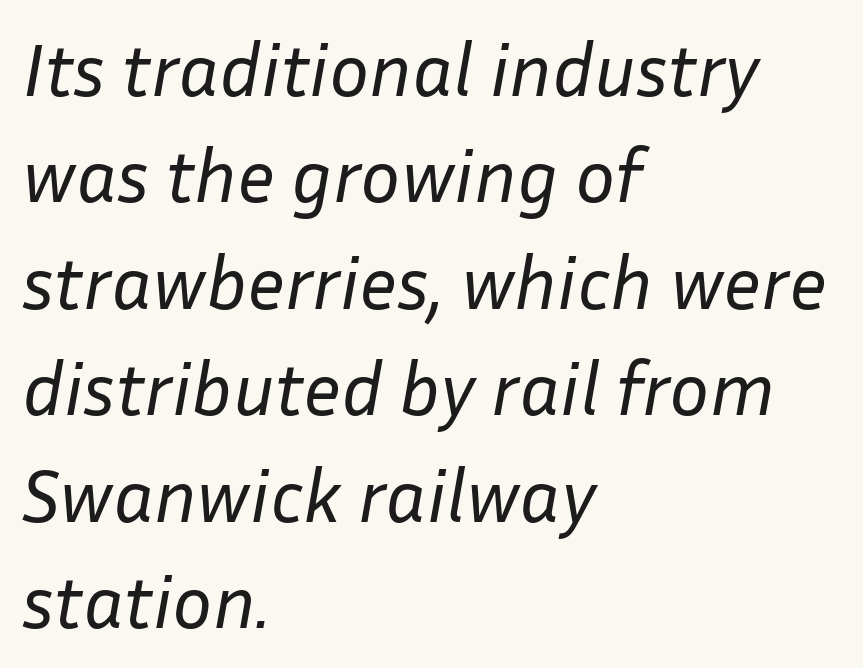
Q: Is the text bold? A: No.
Q: Is the text italic (slanted)? A: Yes, it leans right by about 10 degrees.
Q: Is the text underlined? A: No.
Q: How is the paragraph aligned? A: Left-aligned.
Q: Is the spacing between letters normal or unusually wide? A: Normal.
Q: Is the spacing between lines tight, normal or loose? A: Normal.
Q: Width (condensed, normal, or wide)? A: Normal.
Q: Stroke contrast? A: Low.
Q: x-height? A: Medium.
Q: Monospaced? A: No.
